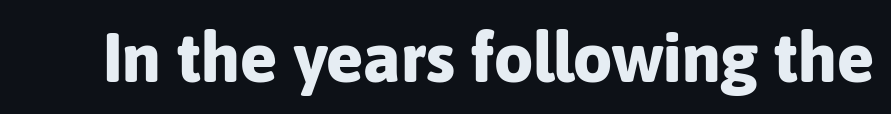
The type sits square on the baseline with zero lean. The sample has been set heavy, in full bold. These lines are rendered in a variable-pitch font. Font category for this specimen: sans-serif. Clear beneath every line of the passage. The letterforms sit shoulder to shoulder at normal distance.
